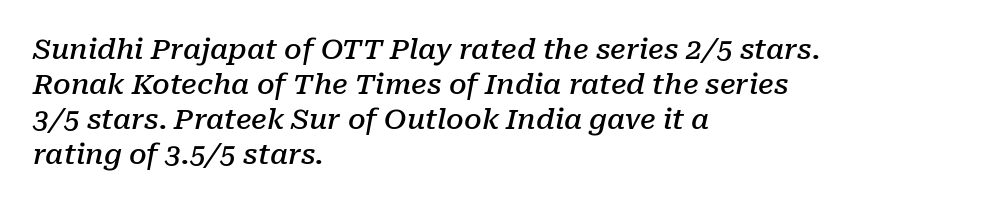
Here the designer chose a conventional face with non-uniform glyph widths. What kind of face is this? One with serifs. Descenders are the only things crossing below the line. Slightly chunky letters — semibold, I'd say, not full bold. Leading: standard. All the whitespace from short lines collects on the right.
